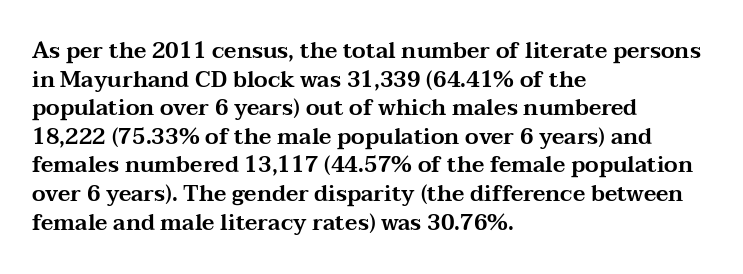
The image shows 22 px text type, upright; set left-aligned, normal line spacing (1.3x), normal letter spacing, not underlined.
